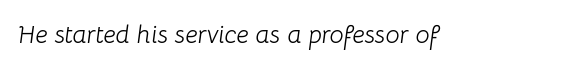
Stroke mass is kept to a normal reading level or below. Nothing unusual about the tracking: characters are spaced as the font intends. The lettering tilts uniformly, giving the passage an italic look. The specimen omits any rule beneath the text block's lines.
